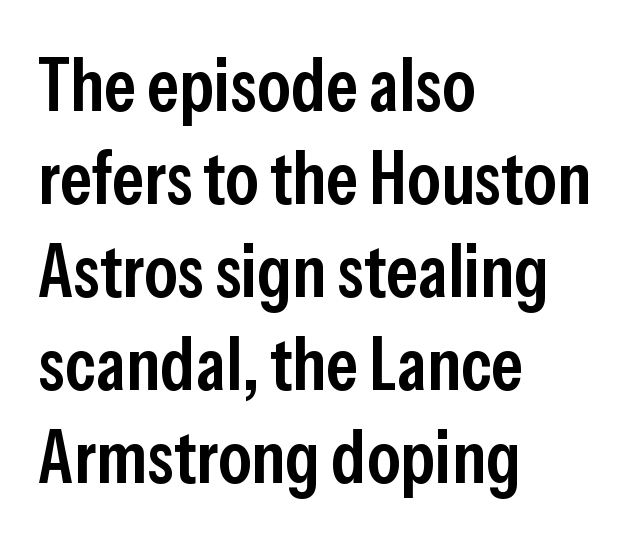
To sum up the face: it is a sans, with no serifs. When letters stand straight like this, we call the style roman or upright. The rag falls on the right side of this text block. Nobody drew a line under any word here. The letters advance in unequal steps, a hallmark of proportional type.
